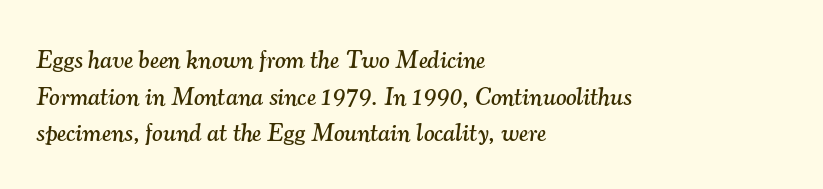
The image shows 25 px text type, italic (leaning right); set left-aligned, normal line spacing (1.47x), normal letter spacing, not underlined.
